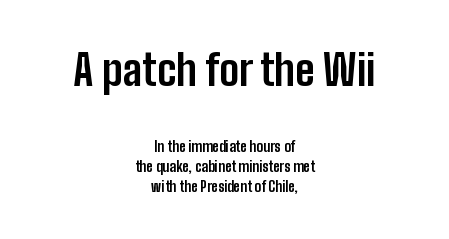
{"serif": "no", "italic": "no", "bold": "yes", "weight": "bold", "width": "condensed", "stroke_contrast": "low", "x_height": "medium", "monospaced": "no", "underline": "no", "align": "center", "line_spacing": "normal", "line_spacing_ratio": 1.43, "letter_spacing": "normal", "letter_spacing_em": 0.0, "larger_block": "first", "size_ratio": 3.0, "glyph_px": 42}
